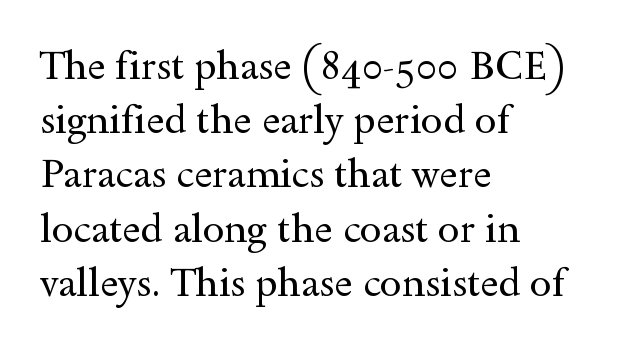
The image shows 39 px regular-weight, wide serif type, upright; set left-aligned, normal line spacing (1.39x), normal letter spacing, not underlined; a small x-height.
